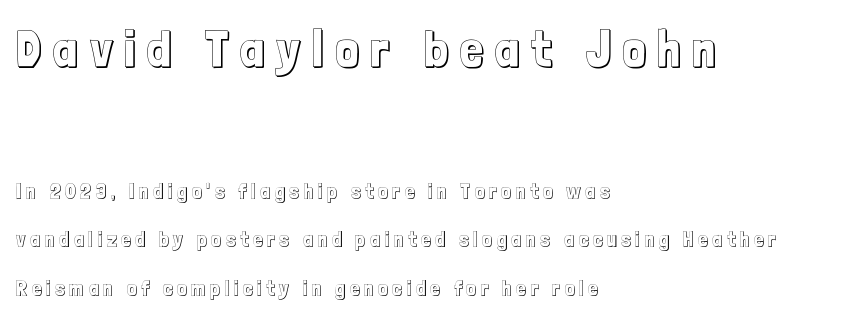
{"italic": "no", "width": "condensed", "x_height": "medium", "monospaced": "no", "underline": "no", "align": "left", "line_spacing": "loose", "line_spacing_ratio": 2.31, "letter_spacing": "wide", "letter_spacing_em": 0.23, "larger_block": "first", "size_ratio": 2.48, "glyph_px": 52}
